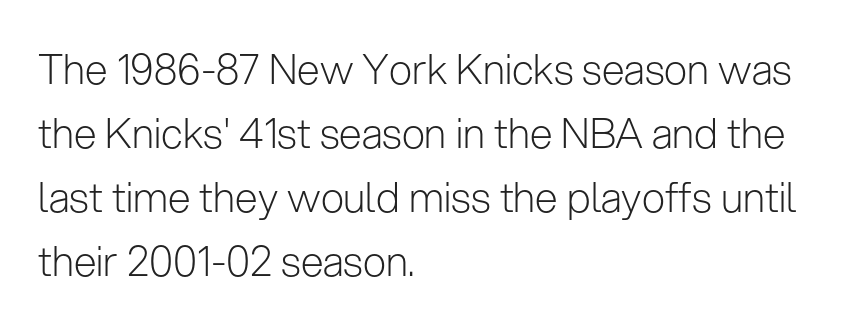
The image shows 41 px light sans-serif type, upright; set left-aligned, normal line spacing (1.56x), normal letter spacing, not underlined; low stroke contrast and a medium x-height.
